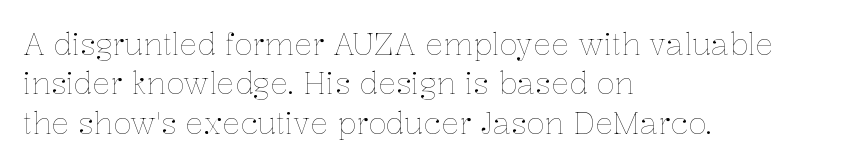
{"italic": "no", "bold": "no", "weight": "thin", "width": "normal", "stroke_contrast": "low", "x_height": "medium", "monospaced": "no", "underline": "no", "align": "left", "line_spacing": "normal", "line_spacing_ratio": 1.31, "letter_spacing": "normal", "letter_spacing_em": 0.0, "glyph_px": 30}
